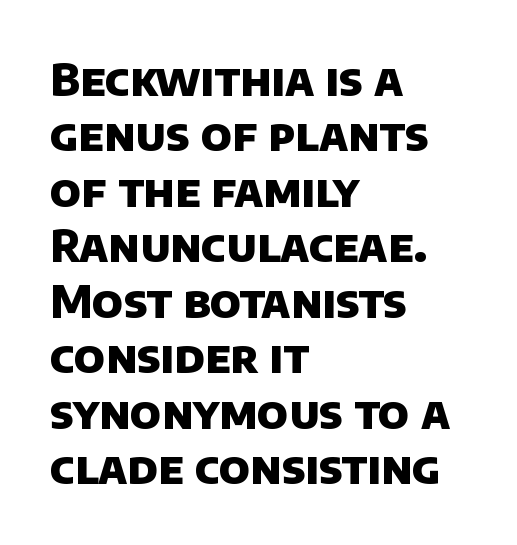
The image shows 44 px heavy sans-serif type; set left-aligned, normal line spacing (1.26x), normal letter spacing, not underlined; low stroke contrast and a large x-height.
